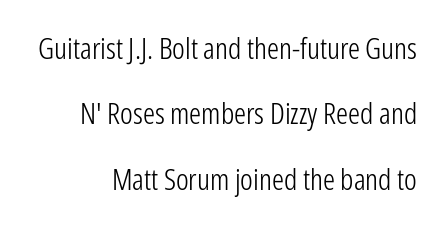
{"serif": "no", "italic": "no", "bold": "no", "weight": "light", "width": "condensed", "stroke_contrast": "low", "x_height": "medium", "monospaced": "no", "underline": "no", "line_spacing": "loose", "line_spacing_ratio": 2.18, "letter_spacing": "normal", "letter_spacing_em": 0.0, "glyph_px": 30}
